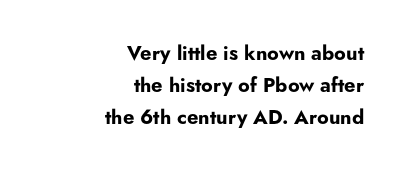
The paragraph shown leans on its right margin. The gaps between neighbouring characters are ordinary and unremarkable. The strokes are fattened all the way to bold. Horizontal bands of white between lines are of average thickness.
